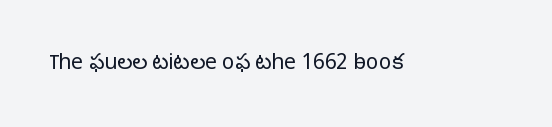
{"italic": "no", "bold": "no", "underline": "no", "letter_spacing": "normal", "letter_spacing_em": 0.0, "glyph_px": 21}
